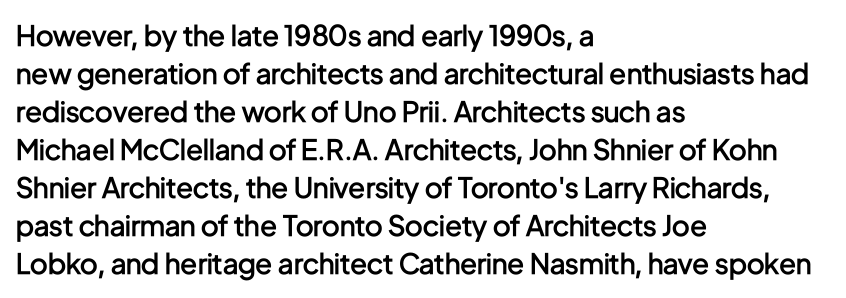
Q: Is the text bold? A: Semi-bold.
Q: Is the text italic (slanted)? A: No, it is upright.
Q: Is the typeface a serif or a sans-serif typeface? A: Sans-serif.
Q: Is the text underlined? A: No.
Q: How is the paragraph aligned? A: Left-aligned.
Q: Is the spacing between letters normal or unusually wide? A: Normal.
Q: Is the spacing between lines tight, normal or loose? A: Normal.
Q: Width (condensed, normal, or wide)? A: Condensed.
Q: Stroke contrast? A: Low.
Q: x-height? A: Medium.
Q: Monospaced? A: No.
